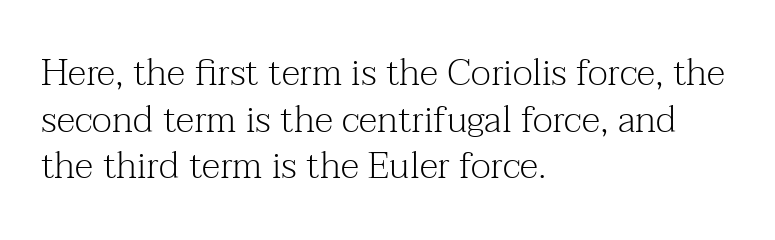
Q: Is the text bold? A: No.
Q: Is the text italic (slanted)? A: No, it is upright.
Q: Is the typeface a serif or a sans-serif typeface? A: Serif.
Q: Is the text underlined? A: No.
Q: How is the paragraph aligned? A: Left-aligned.
Q: Is the spacing between letters normal or unusually wide? A: Normal.
Q: Is the spacing between lines tight, normal or loose? A: Normal.
Q: Width (condensed, normal, or wide)? A: Normal.
Q: Stroke contrast? A: Medium.
Q: x-height? A: Medium.
Q: Monospaced? A: No.
